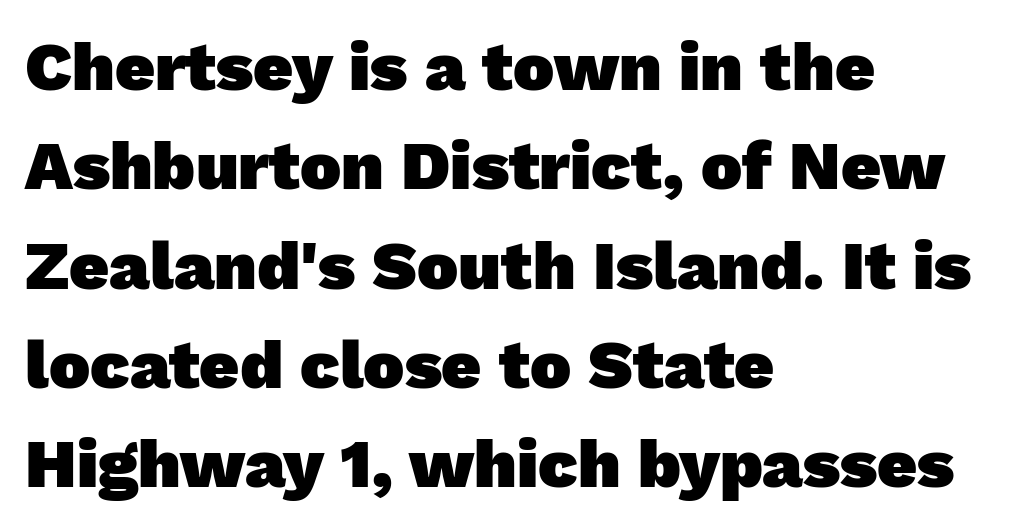
Are there feet on the stems? There aren't — it's a sans. Characters follow at the spacing the type designer built in. Alignment: flush left. Honestly, the row spacing looks completely unremarkable. Bold? Absolutely — the strokes are thick and heavy. Character widths vary here, with narrow letters taking less room than wide ones.
